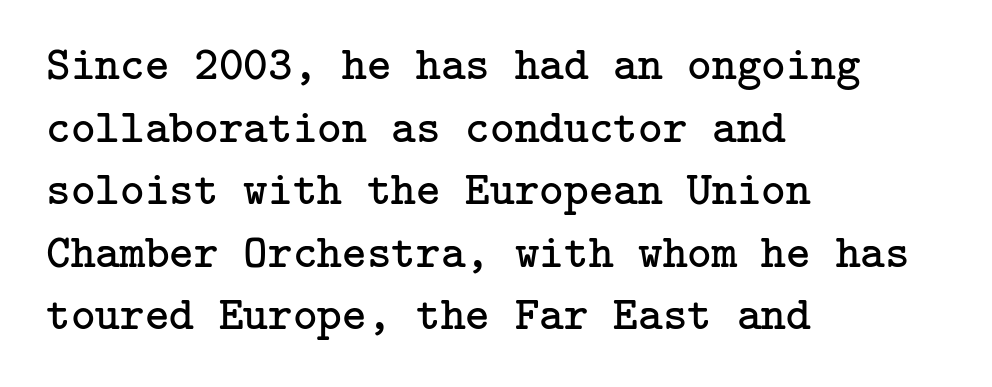
This sample keeps an unexceptional amount of space between lines. No extra tracking has been applied to these lines. The letters carry serifs — small finishing strokes at the ends of their stems. Do the letters lean? They stand straight. Teacher's note: observe the even left margin — that is flush-left alignment.
